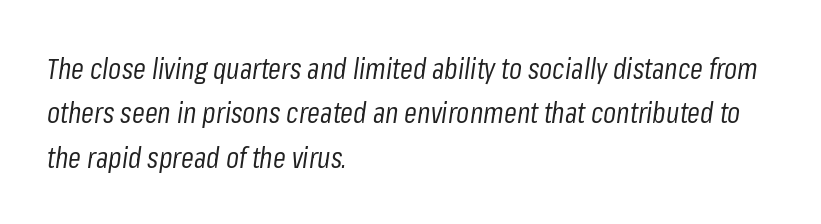
{"italic": "yes", "lean": "right", "slant_degrees": 8, "bold": "no", "weight": "regular", "width": "condensed", "stroke_contrast": "low", "x_height": "medium", "monospaced": "no", "underline": "no", "align": "left", "line_spacing": "normal", "line_spacing_ratio": 1.53, "letter_spacing": "normal", "letter_spacing_em": 0.0, "glyph_px": 29}
